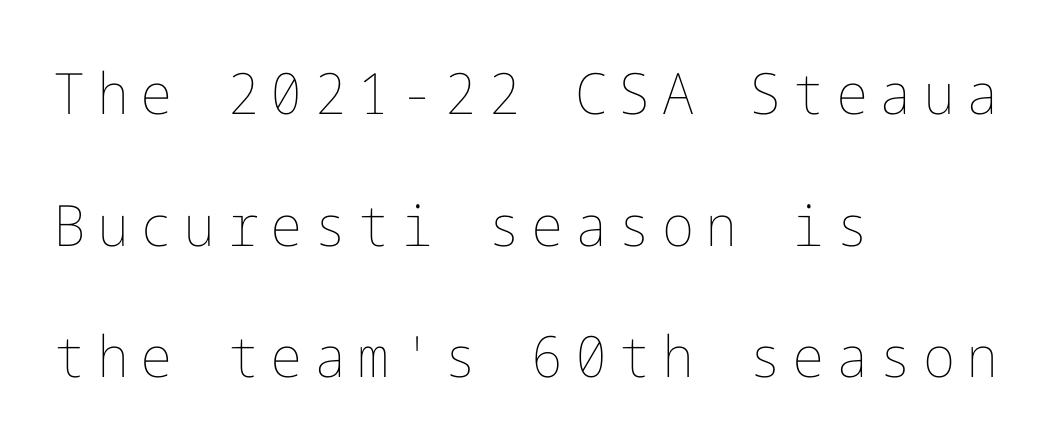
Q: Is the text bold? A: No.
Q: Is the text italic (slanted)? A: No, it is upright.
Q: Is the text underlined? A: No.
Q: How is the paragraph aligned? A: Left-aligned.
Q: Is the spacing between letters normal or unusually wide? A: Unusually wide.
Q: Is the spacing between lines tight, normal or loose? A: Loose.
Q: Width (condensed, normal, or wide)? A: Normal.
Q: Stroke contrast? A: Low.
Q: x-height? A: Medium.
